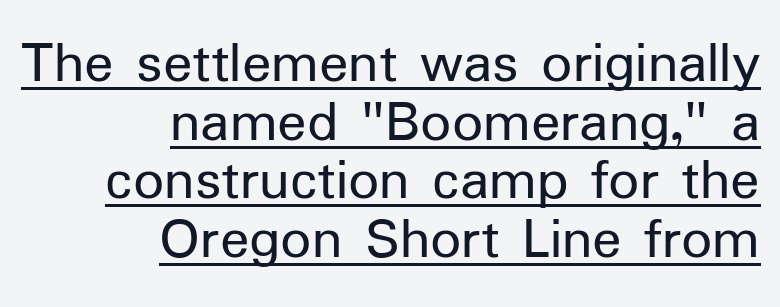
Layout note: lines flush right. This sample trades vertical openness for compactness between lines. No chunkiness to these letters — they're not bold. Words appear dense and cohesive because spacing is normal.
